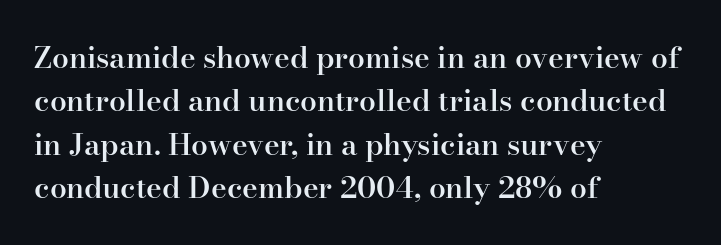
{"serif": "yes", "italic": "no", "bold": "semi", "weight": "semibold", "width": "normal", "stroke_contrast": "high", "x_height": "small", "monospaced": "no", "underline": "no", "align": "left", "line_spacing": "normal", "line_spacing_ratio": 1.45, "letter_spacing": "normal", "letter_spacing_em": 0.0, "glyph_px": 30}
